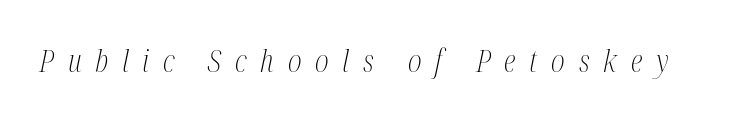
This is serif lettering, the kind often seen in printed books. If you drew a line through each stem, it would be angled. Varying glyph widths throughout — classic text-font behaviour. Only glyphs here, with clear space below each row. Between one letter and the next there's a generous, obvious gap. No letter is thick-stroked: the sample isn't bold.
